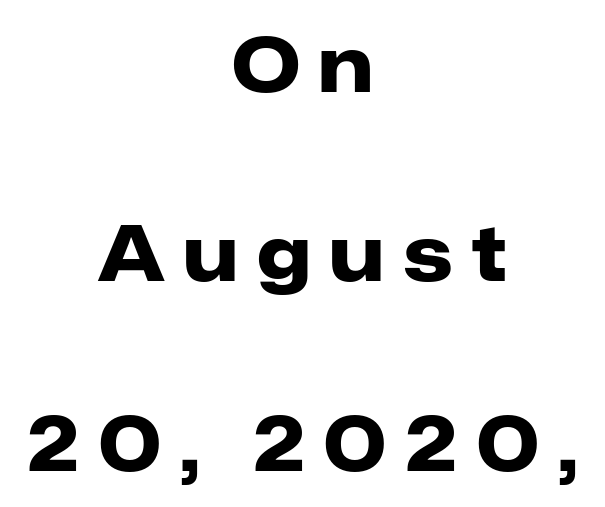
Line starts and ends both wander, symmetrically. The line texture is sparse and dotted thanks to wide tracking. The characters display no serif detailing; their extremities are plain. These lines are rendered in a variable-pitch font.
